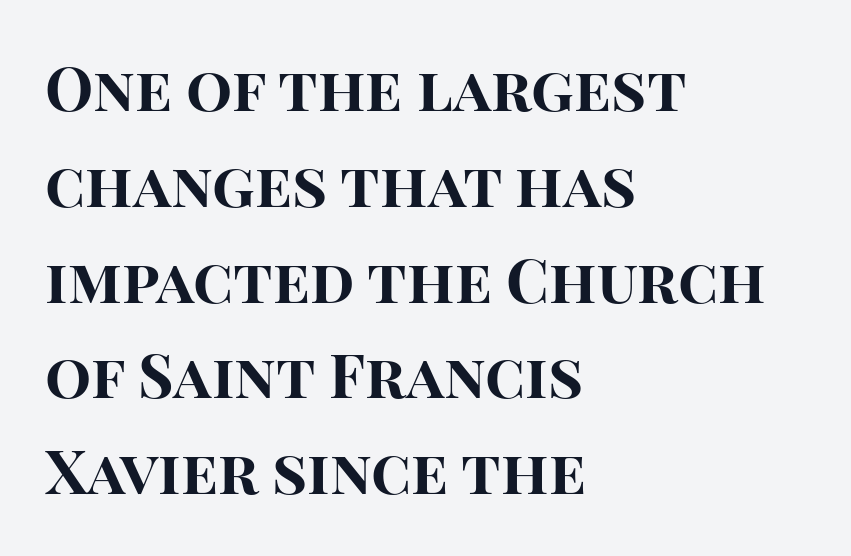
Q: Is the text bold? A: Yes.
Q: Is the text italic (slanted)? A: No, it is upright.
Q: Is the typeface a serif or a sans-serif typeface? A: Sans-serif.
Q: Is the text underlined? A: No.
Q: How is the paragraph aligned? A: Left-aligned.
Q: Is the spacing between letters normal or unusually wide? A: Normal.
Q: Is the spacing between lines tight, normal or loose? A: Normal.
Q: Width (condensed, normal, or wide)? A: Normal.
Q: Stroke contrast? A: High.
Q: x-height? A: Large.
Q: Monospaced? A: No.
